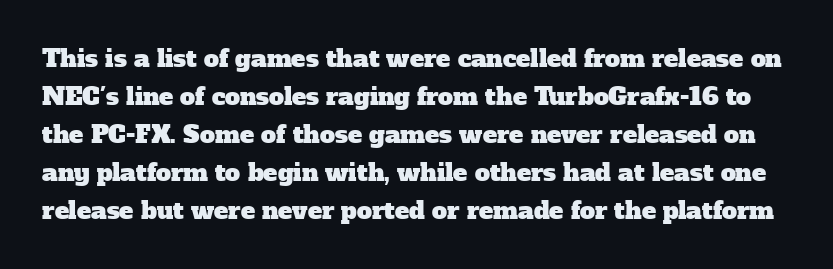
Regular leading. There is no visible air inserted between adjacent glyphs. No word sits above an underline.
